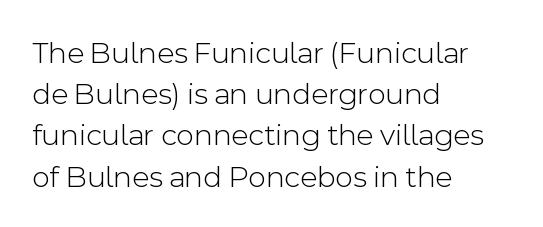
Q: Is the text bold? A: No.
Q: Is the text italic (slanted)? A: No, it is upright.
Q: Is the typeface a serif or a sans-serif typeface? A: Sans-serif.
Q: Is the text underlined? A: No.
Q: How is the paragraph aligned? A: Left-aligned.
Q: Is the spacing between letters normal or unusually wide? A: Normal.
Q: Is the spacing between lines tight, normal or loose? A: Normal.
Q: Width (condensed, normal, or wide)? A: Normal.
Q: x-height? A: Medium.
Q: Monospaced? A: No.
